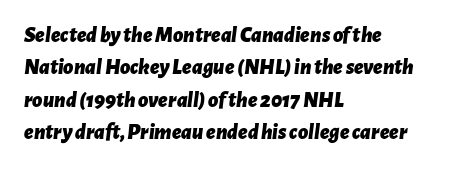
{"italic": "yes", "lean": "right", "slant_degrees": 7, "bold": "yes", "underline": "no", "align": "left", "line_spacing": "normal", "line_spacing_ratio": 1.47, "letter_spacing": "normal", "letter_spacing_em": 0.0, "glyph_px": 22}
